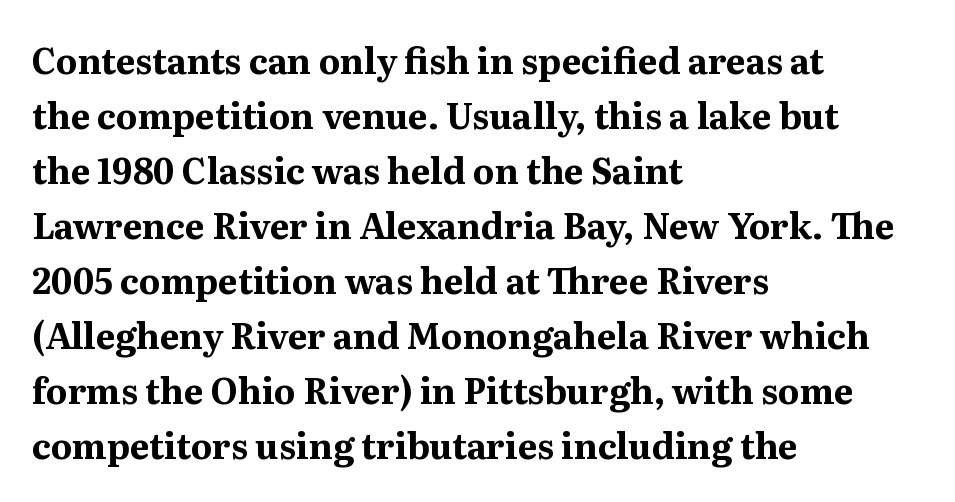
The image shows 35 px bold serif type, upright; set left-aligned, normal line spacing (1.57x), normal letter spacing, not underlined; medium stroke contrast and a medium x-height.
